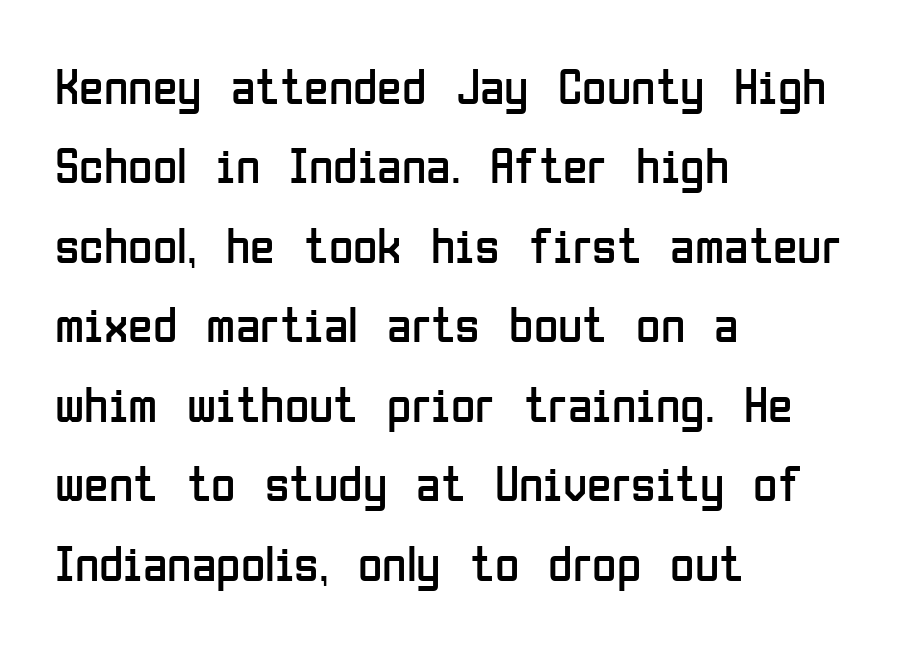
The image shows 50 px regular-weight, condensed sans-serif type, upright; set left-aligned, normal line spacing (1.59x), normal letter spacing, not underlined; low stroke contrast and a medium x-height.
